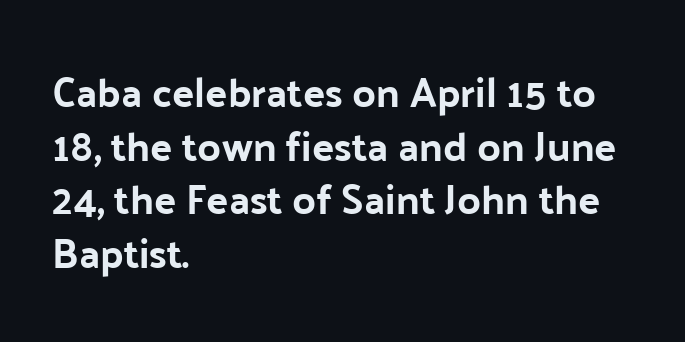
The string is rendered with underlining switched off. The font is running at its bold setting. Vertical strokes here are truly vertical. Normally led — the rows are evenly, conventionally spaced.
